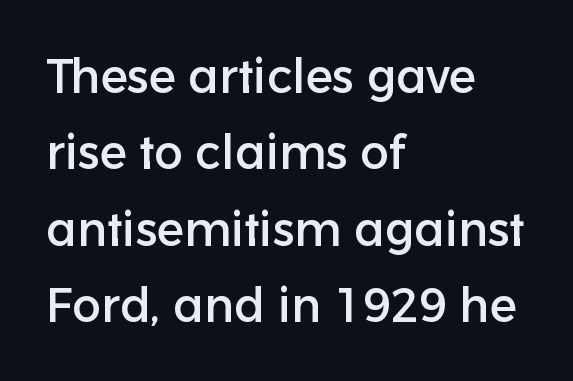
{"serif": "no", "italic": "no", "width": "normal", "stroke_contrast": "low", "x_height": "medium", "monospaced": "no", "underline": "no", "align": "left", "line_spacing": "normal", "line_spacing_ratio": 1.59, "letter_spacing": "normal", "letter_spacing_em": 0.0, "glyph_px": 48}
